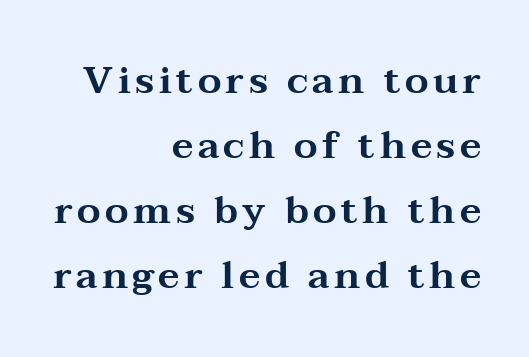
The image shows 38 px wide serif type, upright; set right-aligned, line spacing 1.71x, not underlined; medium stroke contrast and a medium x-height.
